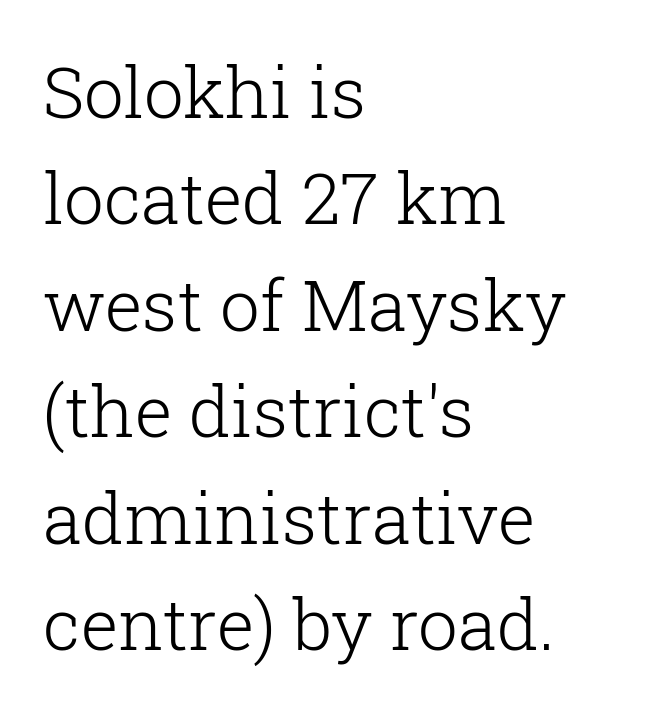
The image shows 71 px light serif type, upright; set left-aligned, normal line spacing (1.5x), normal letter spacing, not underlined; low stroke contrast and a medium x-height.
